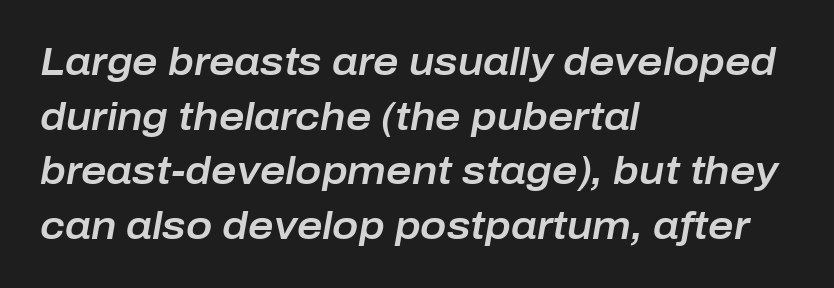
The image shows 39 px text type, italic (leaning right); set left-aligned, normal line spacing (1.4x), normal letter spacing, not underlined; low stroke contrast and a medium x-height.
